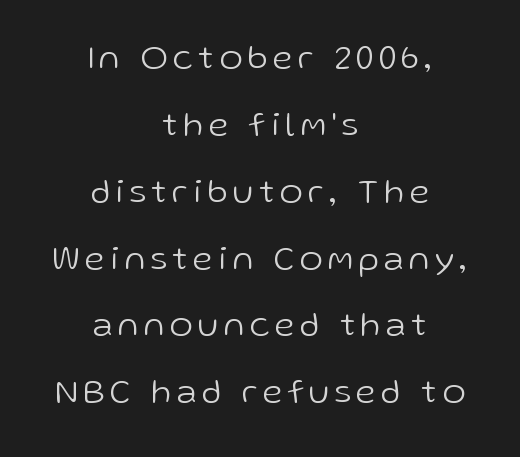
The image shows 35 px light sans-serif type, upright; set centered, loose line spacing (1.91x), not underlined; low stroke contrast and a medium x-height.
